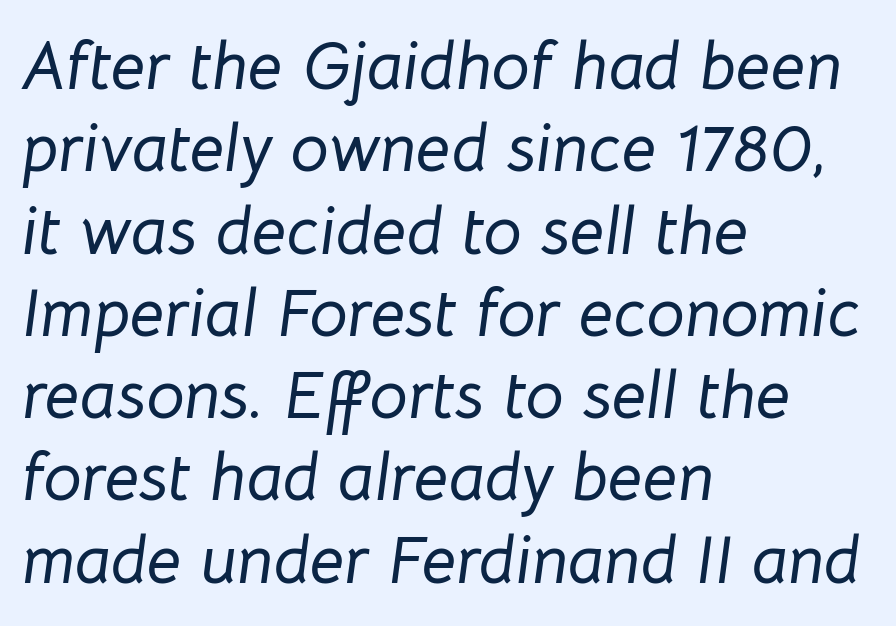
Q: Is the text italic (slanted)? A: Yes, it leans right by about 8 degrees.
Q: Is the text underlined? A: No.
Q: How is the paragraph aligned? A: Left-aligned.
Q: Is the spacing between letters normal or unusually wide? A: Normal.
Q: Width (condensed, normal, or wide)? A: Normal.
Q: Stroke contrast? A: Low.
Q: x-height? A: Medium.
Q: Monospaced? A: No.
